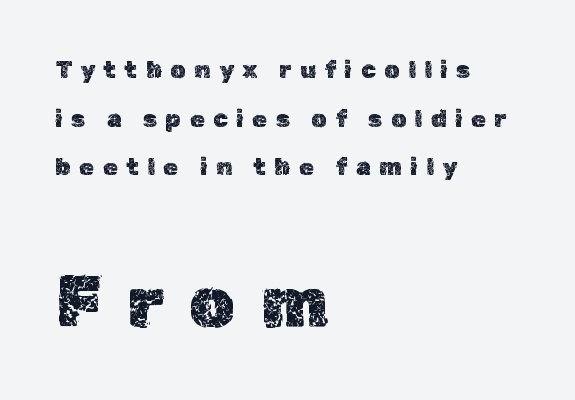
Varying glyph widths throughout — classic text-font behaviour. Vertical spacing — loose. The text block is weighted toward the left margin, trailing off unevenly rightward. Words appear elongated and porous because spacing is wide. Vertical strokes here are truly vertical.
